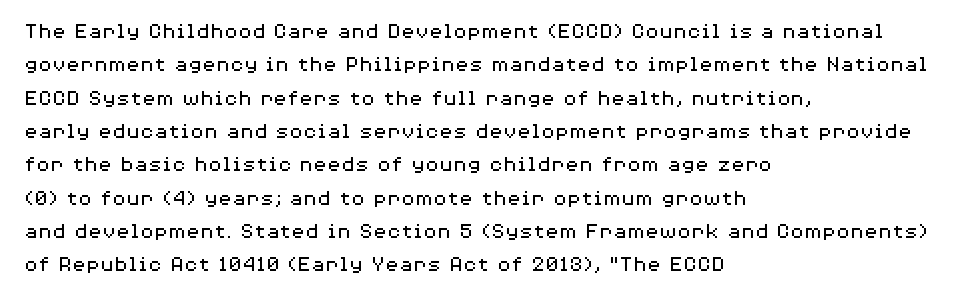
The image shows 23 px text type, upright; set left-aligned, normal line spacing (1.45x), normal letter spacing, not underlined.
